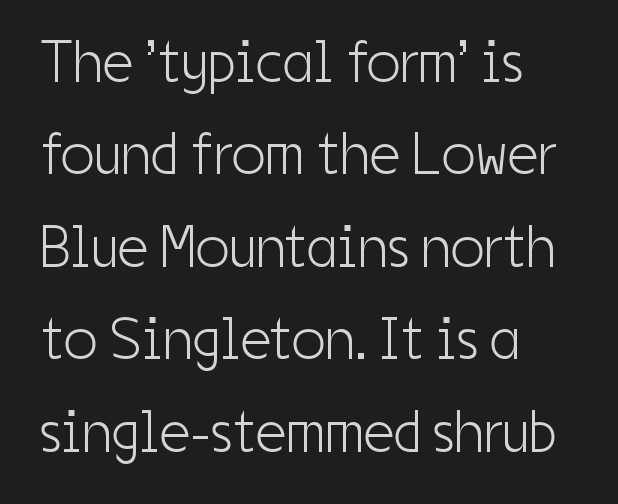
{"serif": "no", "italic": "no", "bold": "no", "weight": "light", "width": "condensed", "stroke_contrast": "low", "x_height": "medium", "monospaced": "no", "underline": "no", "align": "left", "line_spacing": "normal", "line_spacing_ratio": 1.54, "letter_spacing": "normal", "letter_spacing_em": 0.0, "glyph_px": 60}
